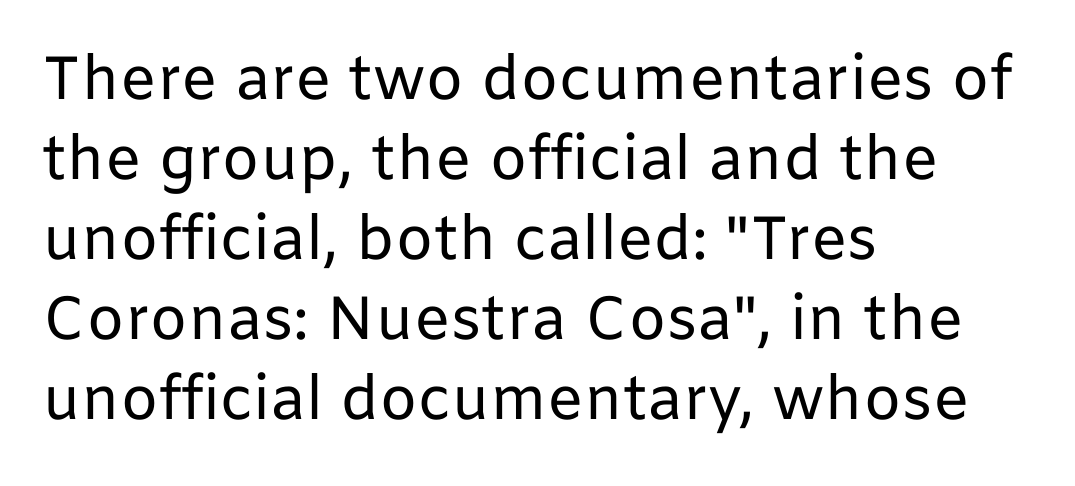
{"serif": "no", "italic": "no", "bold": "no", "weight": "regular", "width": "normal", "stroke_contrast": "low", "x_height": "medium", "monospaced": "no", "underline": "no", "align": "left", "line_spacing": "normal", "line_spacing_ratio": 1.31, "letter_spacing": "normal", "letter_spacing_em": 0.0, "glyph_px": 61}
